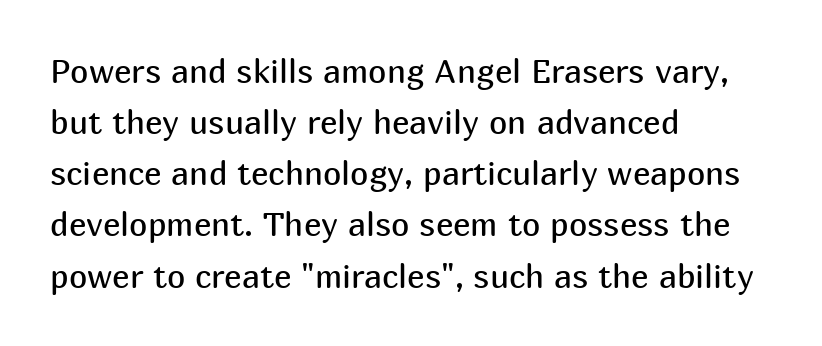
The image shows 33 px regular-weight sans-serif type, upright; set left-aligned, normal line spacing (1.55x), normal letter spacing, not underlined; medium stroke contrast and a medium x-height.
